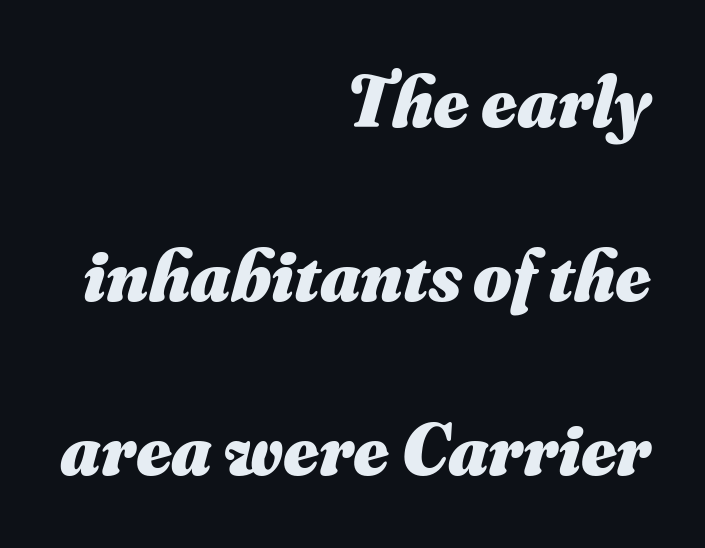
The image shows 74 px heavy type, italic (leaning right); set right-aligned, loose line spacing (2.35x), normal letter spacing, not underlined; medium stroke contrast and a small x-height.
